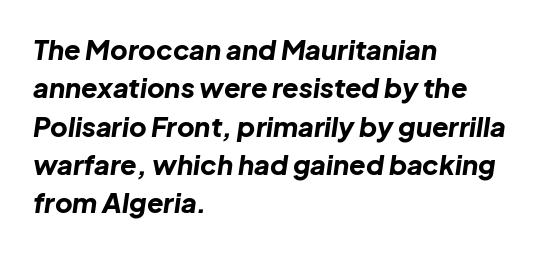
The image shows 27 px bold type, italic (leaning right); set left-aligned, normal line spacing (1.42x), normal letter spacing, not underlined.
